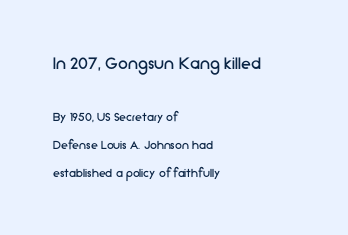
The image shows 20 px text type, upright; set left-aligned, loose line spacing (1.99x), normal letter spacing, not underlined; the first (top) block is 1.43x larger.
